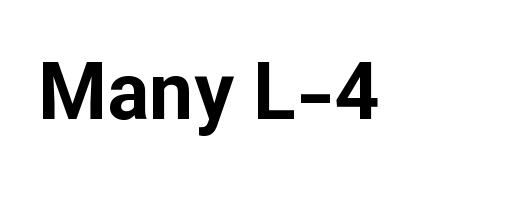
The image shows 79 px bold sans-serif type, upright; set normal letter spacing, not underlined; low stroke contrast and a medium x-height.
